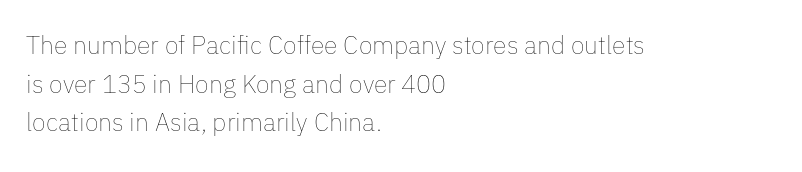
The image shows 25 px text type, upright; set left-aligned, normal line spacing (1.55x), normal letter spacing, not underlined.
